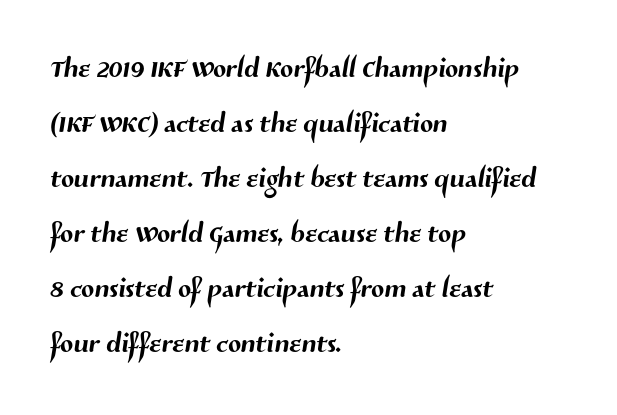
{"serif": "no", "width": "normal", "stroke_contrast": "medium", "x_height": "medium", "monospaced": "no", "underline": "no", "align": "left", "line_spacing": "normal", "line_spacing_ratio": 1.45, "letter_spacing": "normal", "letter_spacing_em": 0.0, "glyph_px": 38}
